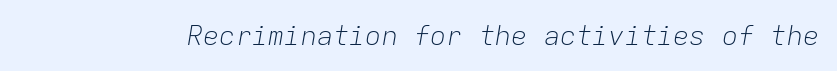
Q: Is the text bold? A: No.
Q: Is the text italic (slanted)? A: Yes, it leans right by about 9 degrees.
Q: Is the text underlined? A: No.
Q: Is the spacing between letters normal or unusually wide? A: Normal.
